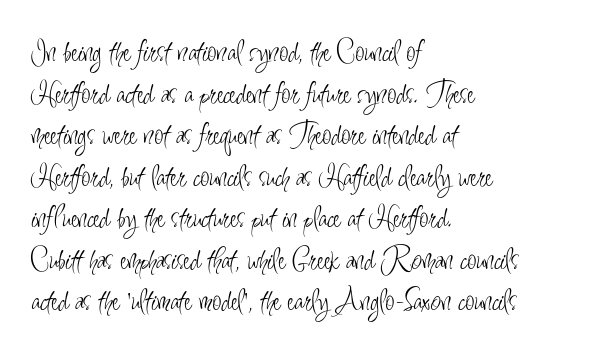
The image shows 33 px light, condensed sans-serif type; set left-aligned, normal line spacing (1.26x), normal letter spacing, not underlined; low stroke contrast and a small x-height.
